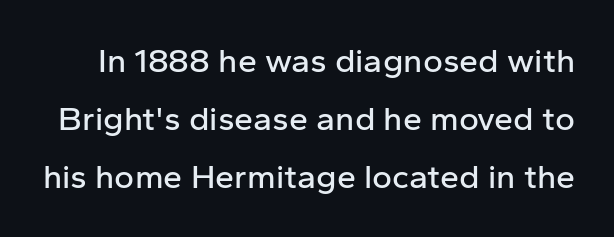
{"serif": "no", "italic": "no", "width": "normal", "stroke_contrast": "low", "x_height": "medium", "monospaced": "no", "underline": "no", "line_spacing_ratio": 1.71, "letter_spacing": "normal", "letter_spacing_em": 0.0, "glyph_px": 34}
